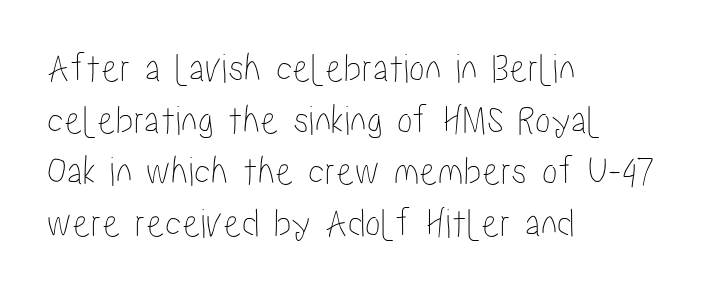
The image shows 42 px condensed type, upright; set left-aligned, line spacing 1.23x, normal letter spacing, not underlined; low stroke contrast and a medium x-height.
